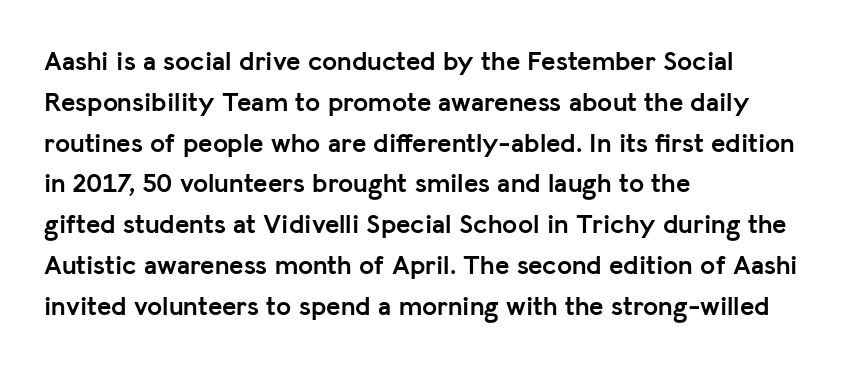
{"italic": "no", "bold": "yes", "underline": "no", "align": "left", "line_spacing": "normal", "line_spacing_ratio": 1.51, "letter_spacing": "normal", "letter_spacing_em": 0.0, "glyph_px": 27}
